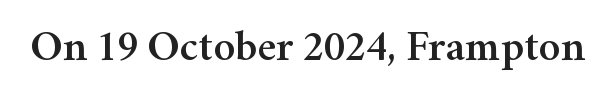
The specimen reads as upright at a glance. Spacing verdict: proportional, widths tailored to each character. The text was rendered using a seriffed face with decorative stroke endings. Bare-footed words on every line.
